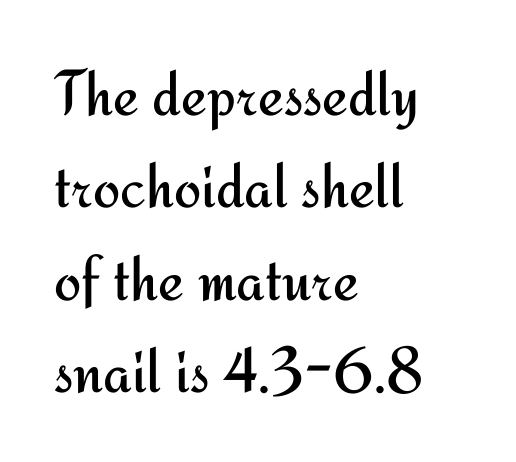
{"serif": "no", "italic": "no", "bold": "no", "weight": "regular", "width": "normal", "stroke_contrast": "medium", "x_height": "small", "monospaced": "no", "underline": "no", "align": "left", "line_spacing": "normal", "line_spacing_ratio": 1.42, "letter_spacing": "normal", "letter_spacing_em": 0.0, "glyph_px": 65}
